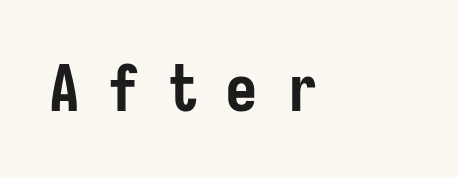
{"serif": "no", "italic": "no", "bold": "yes", "weight": "semibold", "width": "condensed", "stroke_contrast": "low", "x_height": "medium", "underline": "no", "align": "left", "letter_spacing": "wide", "letter_spacing_em": 0.41, "glyph_px": 65}
